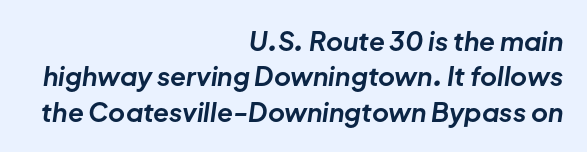
The image shows 26 px bold type, italic (leaning right); set right-aligned, normal line spacing (1.36x), normal letter spacing, not underlined.
